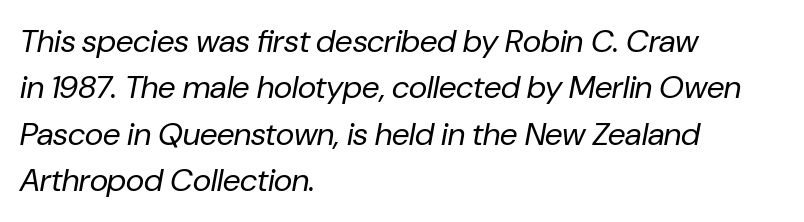
Any mark beneath the type? The region is blank. Nothing unusual about the tracking: characters are spaced as the font intends. The rendering uses natural spacing where letterforms have individual widths. The letters look calm and open, with moderate or lighter stems.
